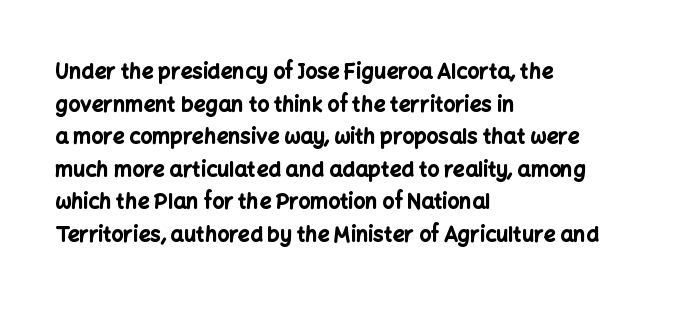
The image shows 21 px bold type, upright; set left-aligned, normal line spacing (1.55x), normal letter spacing, not underlined.
